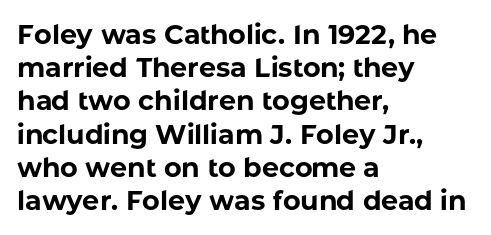
There is no visible air inserted between adjacent glyphs. In terms of weight, the rendering is a true, heavy bold. Visually the block forms a straight wall on the left and a jagged coastline on the right. Lines of text with bare space underneath. If you drew a line through each stem, it would be perfectly vertical.
